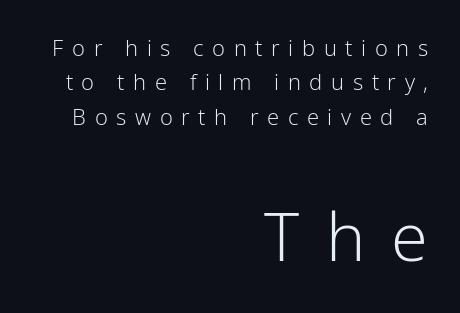
The image shows 67 px light sans-serif type, upright; set right-aligned, normal line spacing (1.56x), unusually wide letter spacing (+0.39 em), not underlined; the second (bottom) block is 3.05x larger; low stroke contrast and a medium x-height.
